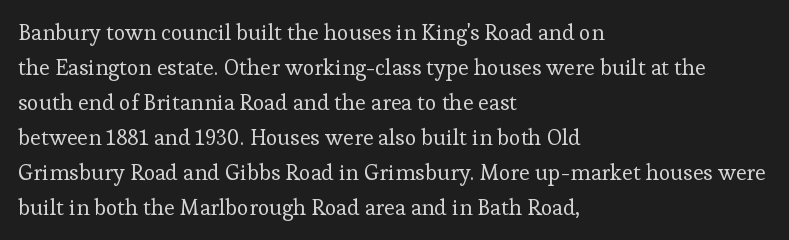
The image shows 22 px text type, upright; set left-aligned, normal line spacing (1.59x), normal letter spacing, not underlined.
